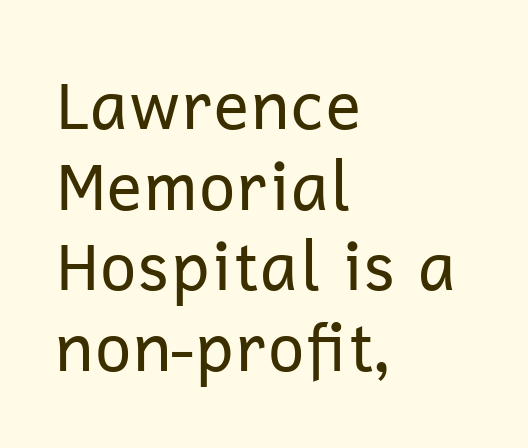
{"serif": "no", "italic": "no", "bold": "no", "weight": "regular", "width": "normal", "stroke_contrast": "low", "x_height": "medium", "monospaced": "no", "underline": "no", "align": "left", "line_spacing_ratio": 1.22, "letter_spacing": "normal", "letter_spacing_em": 0.0, "glyph_px": 66}
